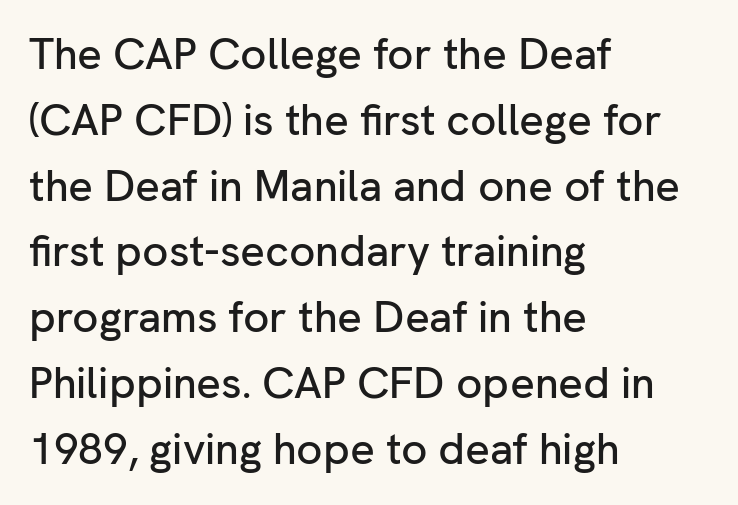
The image shows 43 px sans-serif type, upright; set left-aligned, normal line spacing (1.53x), normal letter spacing, not underlined; low stroke contrast and a medium x-height.
